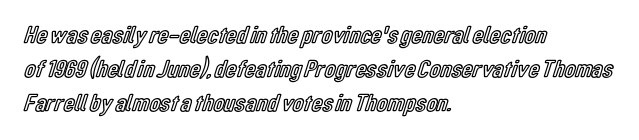
{"underline": "no", "align": "left", "line_spacing": "normal", "line_spacing_ratio": 1.37, "letter_spacing": "normal", "letter_spacing_em": 0.0, "glyph_px": 25}
